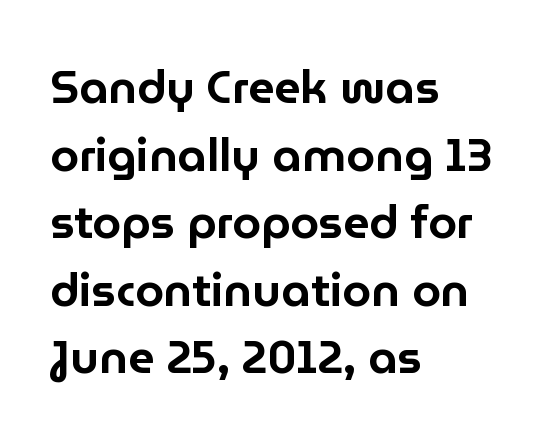
Q: Is the text italic (slanted)? A: No, it is upright.
Q: Is the typeface a serif or a sans-serif typeface? A: Sans-serif.
Q: Is the text underlined? A: No.
Q: How is the paragraph aligned? A: Left-aligned.
Q: Is the spacing between letters normal or unusually wide? A: Normal.
Q: Is the spacing between lines tight, normal or loose? A: Normal.
Q: Width (condensed, normal, or wide)? A: Normal.
Q: Stroke contrast? A: Low.
Q: x-height? A: Medium.
Q: Monospaced? A: No.
